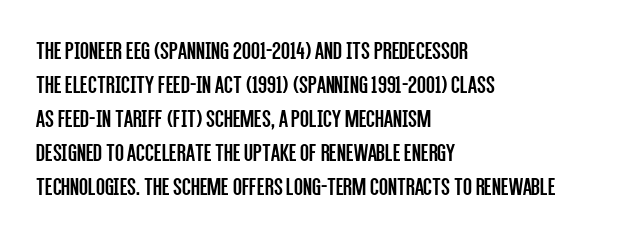
{"italic": "no", "bold": "no", "underline": "no", "align": "left", "line_spacing": "normal", "line_spacing_ratio": 1.31, "letter_spacing": "normal", "letter_spacing_em": 0.0, "glyph_px": 26}
